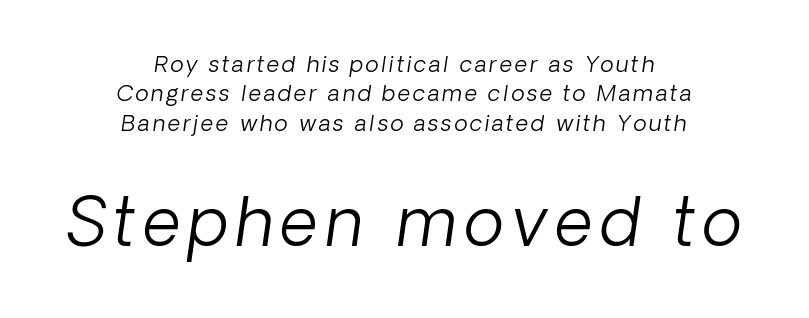
Q: Is the text bold? A: No.
Q: Is the text italic (slanted)? A: Yes, it leans right by about 8 degrees.
Q: Is the text underlined? A: No.
Q: How is the paragraph aligned? A: Centered.
Q: Is the spacing between lines tight, normal or loose? A: Normal.
Q: Which block of text is set in a larger size, the first (top) or the second (bottom)? A: The second (bottom) one.
Q: Width (condensed, normal, or wide)? A: Normal.
Q: Stroke contrast? A: Low.
Q: x-height? A: Medium.
Q: Monospaced? A: No.
